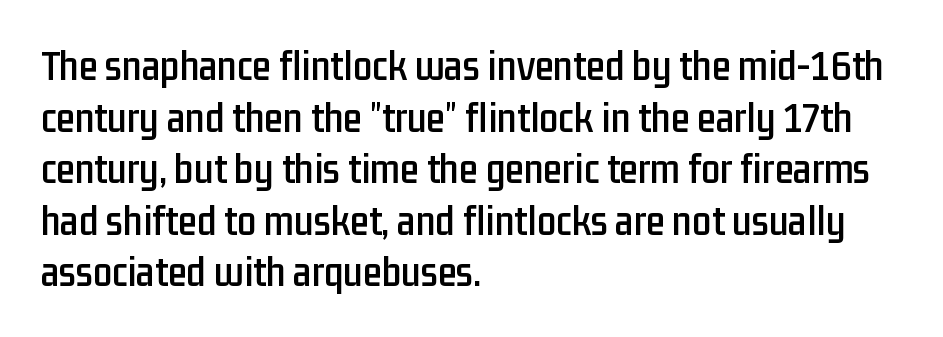
The image shows 43 px condensed sans-serif type, upright; set left-aligned, line spacing 1.2x, normal letter spacing, not underlined; low stroke contrast and a medium x-height.
